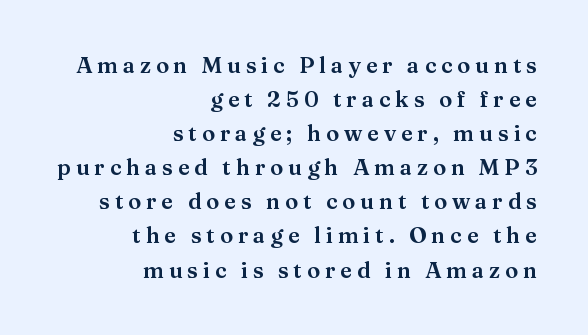
Q: Is the text italic (slanted)? A: No, it is upright.
Q: Is the text underlined? A: No.
Q: How is the paragraph aligned? A: Right-aligned.
Q: Is the spacing between letters normal or unusually wide? A: Unusually wide.
Q: Is the spacing between lines tight, normal or loose? A: Normal.
